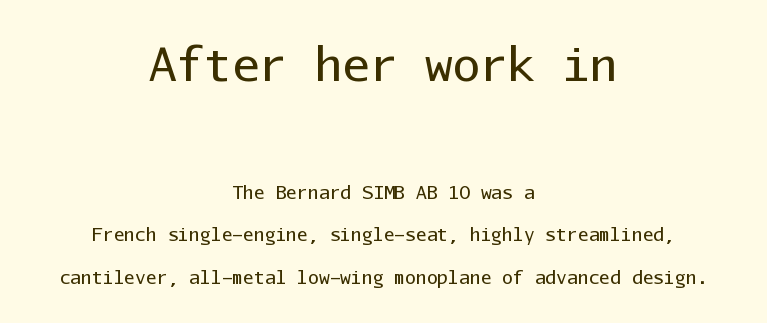
{"serif": "no", "italic": "no", "bold": "no", "weight": "regular", "width": "normal", "stroke_contrast": "low", "x_height": "medium", "monospaced": "yes", "underline": "no", "align": "center", "line_spacing": "loose", "line_spacing_ratio": 2.37, "letter_spacing": "normal", "letter_spacing_em": 0.0, "larger_block": "first", "size_ratio": 2.56, "glyph_px": 46}
